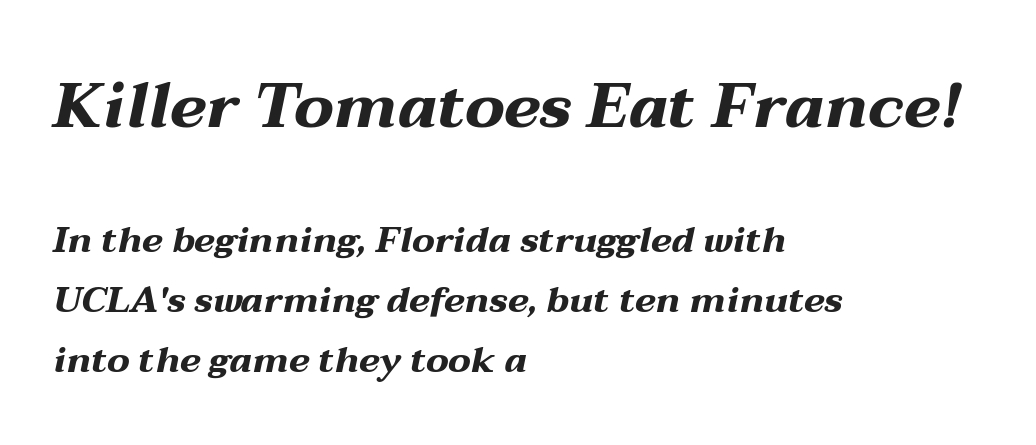
This rendering leaves character spacing at its baseline value. Horizontally, the lines are justified to the leading edge only. Style check: oblique. Lines of text with bare space underneath. Large over small — that's the arrangement of the two blocks here. This sample has the flowing, uneven cadence of proportional lettering.
